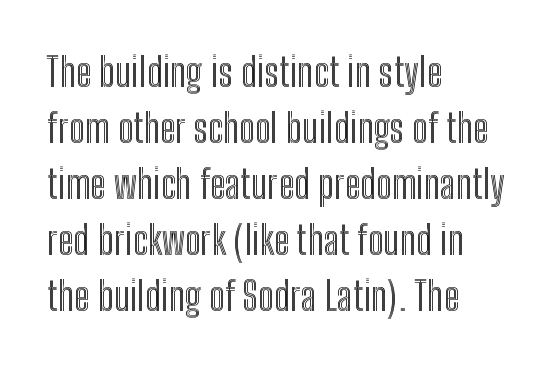
{"italic": "no", "width": "condensed", "x_height": "medium", "monospaced": "no", "underline": "no", "align": "left", "line_spacing": "normal", "line_spacing_ratio": 1.4, "letter_spacing": "normal", "letter_spacing_em": 0.0, "glyph_px": 40}
